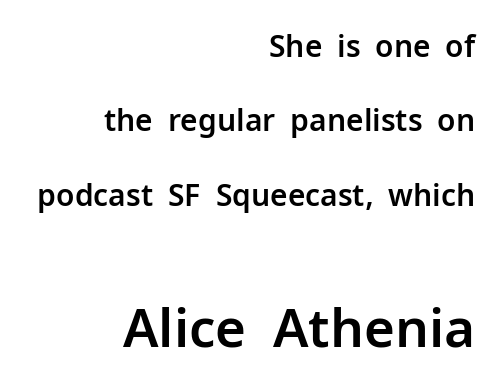
The image shows 53 px sans-serif type, upright; set right-aligned, loose line spacing (2.48x), normal letter spacing, not underlined; the second (bottom) block is 1.77x larger; low stroke contrast and a medium x-height.
